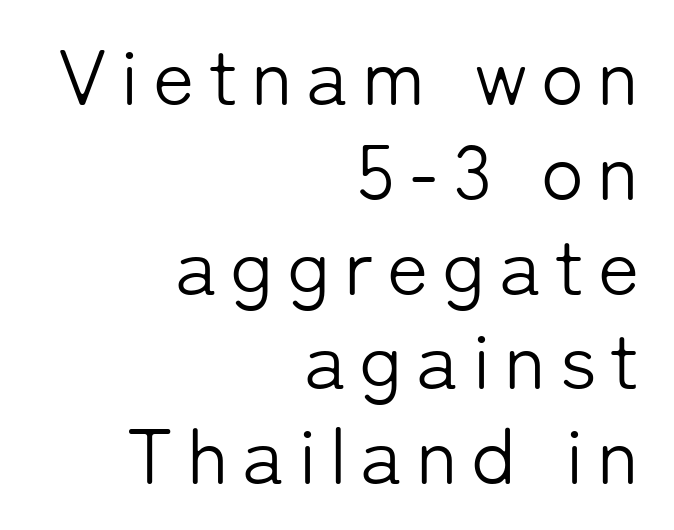
Rule under the text: the space is simply empty. One-word summary of the alignment: right. Ink coverage per letter is moderate at most. This is sans-serif lettering, the kind often seen on screens and signage. The specimen reads as upright at a glance.
